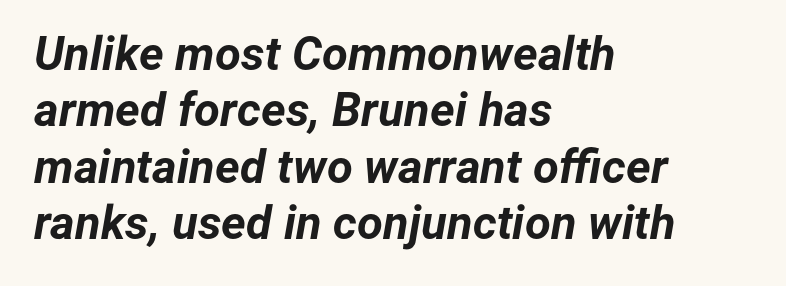
{"italic": "yes", "lean": "right", "slant_degrees": 12, "bold": "yes", "weight": "bold", "width": "normal", "stroke_contrast": "low", "x_height": "medium", "monospaced": "no", "underline": "no", "align": "left", "line_spacing_ratio": 1.2, "letter_spacing": "normal", "letter_spacing_em": 0.0, "glyph_px": 47}
